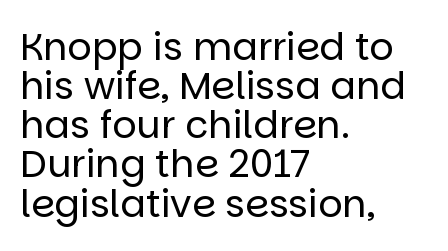
{"serif": "no", "italic": "no", "bold": "no", "weight": "regular", "width": "normal", "stroke_contrast": "low", "x_height": "large", "monospaced": "no", "underline": "no", "align": "left", "line_spacing": "tight", "line_spacing_ratio": 1.03, "letter_spacing": "normal", "letter_spacing_em": 0.0, "glyph_px": 38}
